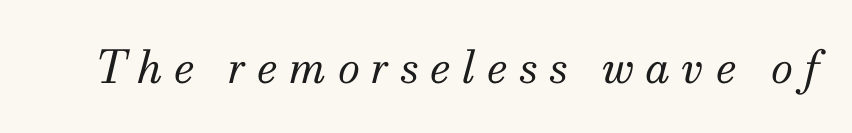
The image shows 45 px regular-weight serif type, italic (leaning right); set unusually wide letter spacing (+0.25 em), not underlined; medium stroke contrast and a small x-height.
